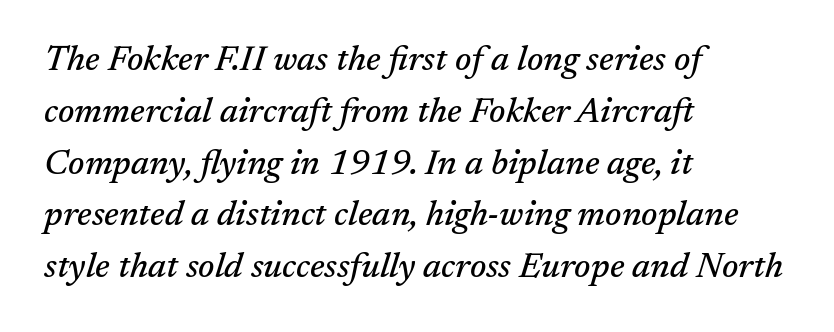
Q: Is the text italic (slanted)? A: Yes, it leans right by about 17 degrees.
Q: Is the typeface a serif or a sans-serif typeface? A: Serif.
Q: Is the text underlined? A: No.
Q: How is the paragraph aligned? A: Left-aligned.
Q: Is the spacing between letters normal or unusually wide? A: Normal.
Q: Is the spacing between lines tight, normal or loose? A: Normal.
Q: Width (condensed, normal, or wide)? A: Normal.
Q: Stroke contrast? A: Medium.
Q: x-height? A: Medium.
Q: Monospaced? A: No.
